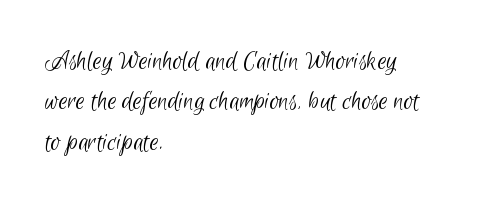
{"serif": "no", "bold": "no", "weight": "light", "width": "condensed", "stroke_contrast": "low", "x_height": "small", "monospaced": "no", "underline": "no", "align": "left", "line_spacing": "normal", "line_spacing_ratio": 1.44, "letter_spacing": "normal", "letter_spacing_em": 0.0, "glyph_px": 28}
